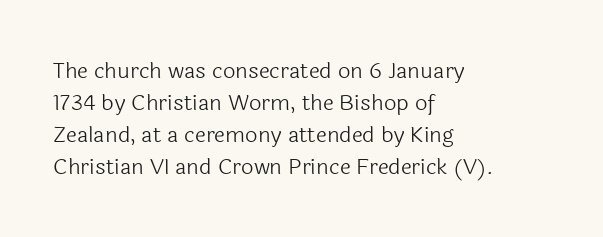
{"italic": "no", "bold": "no", "underline": "no", "align": "left", "line_spacing": "normal", "line_spacing_ratio": 1.45, "letter_spacing": "normal", "letter_spacing_em": 0.0, "glyph_px": 22}
